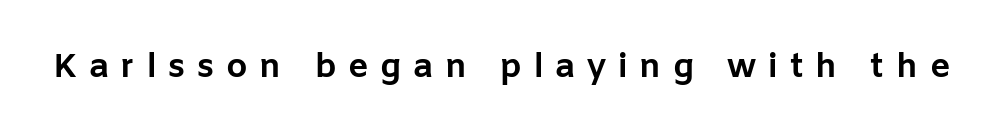
The image shows 34 px bold sans-serif type, upright; set unusually wide letter spacing (+0.35 em), not underlined; low stroke contrast and a medium x-height.
